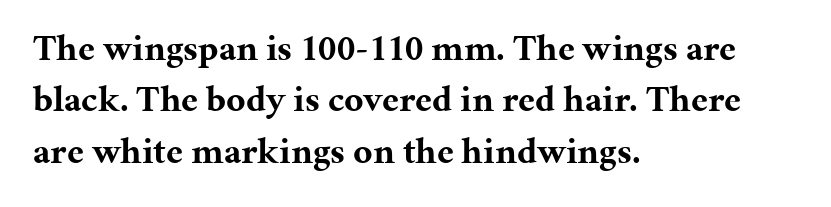
Unlike a clean sans, this face finishes its strokes with serifs. These lines keep a tight, regular rhythm from letter to letter. The space beneath each line is pristine and unruled. The sample has been set heavy, in full bold.
